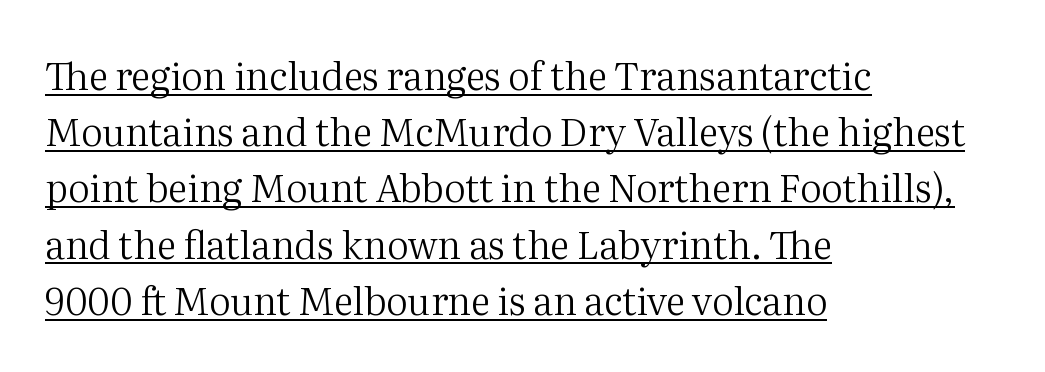
Q: Is the text bold? A: No.
Q: Is the text italic (slanted)? A: No, it is upright.
Q: Is the typeface a serif or a sans-serif typeface? A: Serif.
Q: Is the text underlined? A: Yes.
Q: How is the paragraph aligned? A: Left-aligned.
Q: Is the spacing between letters normal or unusually wide? A: Normal.
Q: Is the spacing between lines tight, normal or loose? A: Normal.
Q: Width (condensed, normal, or wide)? A: Normal.
Q: Stroke contrast? A: Medium.
Q: x-height? A: Medium.
Q: Monospaced? A: No.
